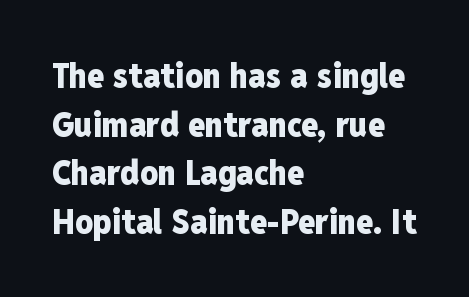
The image shows 35 px heavy, condensed sans-serif type, upright; set left-aligned, normal line spacing (1.39x), normal letter spacing, not underlined; low stroke contrast and a medium x-height.
